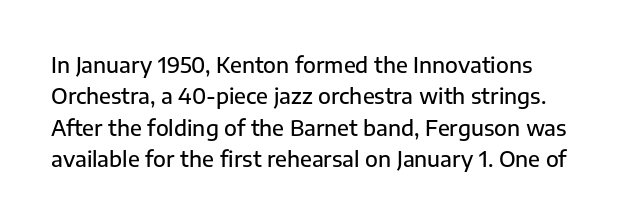
{"italic": "no", "bold": "semi", "underline": "no", "line_spacing": "normal", "line_spacing_ratio": 1.49, "letter_spacing": "normal", "letter_spacing_em": 0.0, "glyph_px": 21}
